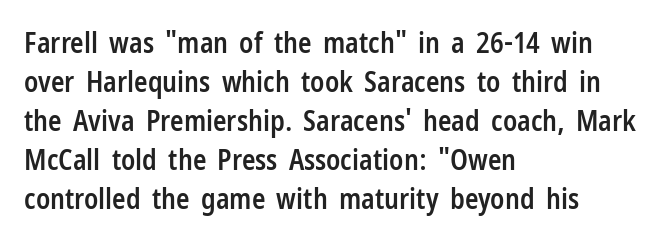
{"serif": "no", "italic": "no", "bold": "semi", "weight": "semibold", "width": "condensed", "stroke_contrast": "low", "x_height": "medium", "monospaced": "no", "underline": "no", "align": "left", "line_spacing": "normal", "line_spacing_ratio": 1.39, "letter_spacing": "normal", "letter_spacing_em": 0.0, "glyph_px": 28}
